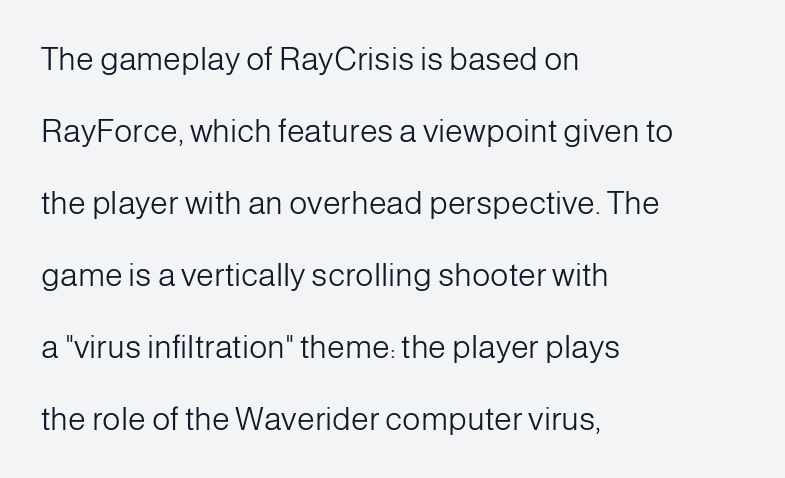
Q: Is the text bold? A: No.
Q: Is the text italic (slanted)? A: No, it is upright.
Q: Is the typeface a serif or a sans-serif typeface? A: Sans-serif.
Q: Is the text underlined? A: No.
Q: How is the paragraph aligned? A: Left-aligned.
Q: Is the spacing between letters normal or unusually wide? A: Normal.
Q: Is the spacing between lines tight, normal or loose? A: Loose.
Q: Width (condensed, normal, or wide)? A: Normal.
Q: Stroke contrast? A: Low.
Q: x-height? A: Medium.
Q: Monospaced? A: No.
